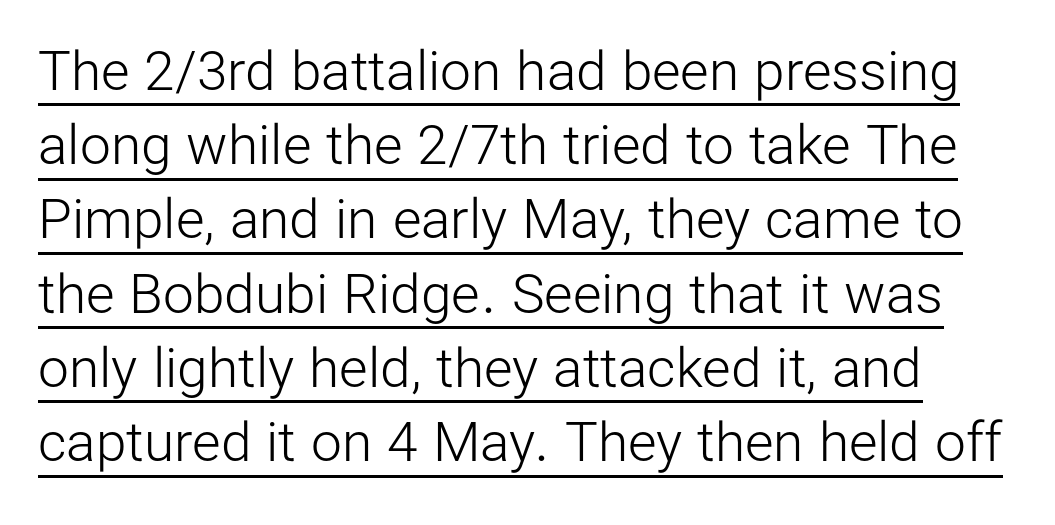
{"serif": "no", "italic": "no", "bold": "no", "weight": "light", "width": "normal", "stroke_contrast": "low", "x_height": "medium", "monospaced": "no", "underline": "yes", "line_spacing": "normal", "line_spacing_ratio": 1.35, "letter_spacing": "normal", "letter_spacing_em": 0.0, "glyph_px": 55}
